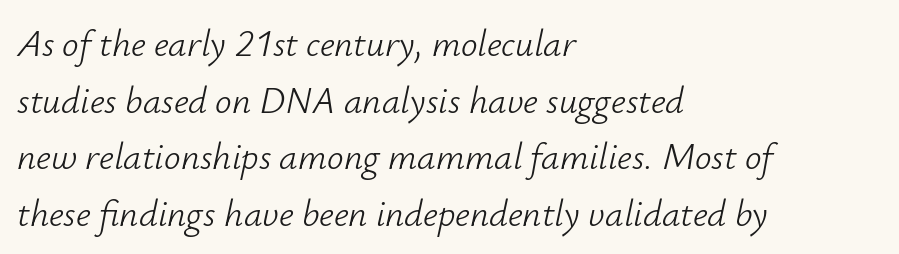
{"italic": "yes", "lean": "right", "slant_degrees": 12, "bold": "no", "weight": "light", "width": "normal", "stroke_contrast": "low", "x_height": "small", "monospaced": "no", "underline": "no", "align": "left", "line_spacing": "normal", "line_spacing_ratio": 1.53, "letter_spacing": "normal", "letter_spacing_em": 0.0, "glyph_px": 37}
